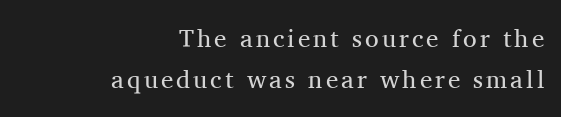
Notice how the stems are strictly vertical — no italics here. The letterforms sit at book weight or below. A typesetter would call this leading conventional body-copy spacing. Bare-footed words on every line. A flush-right, rag-left setting is used for this passage.
